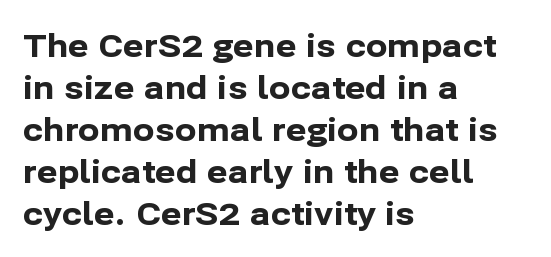
The image shows 32 px bold sans-serif type, upright; set left-aligned, normal line spacing (1.31x), normal letter spacing, not underlined; low stroke contrast and a medium x-height.
